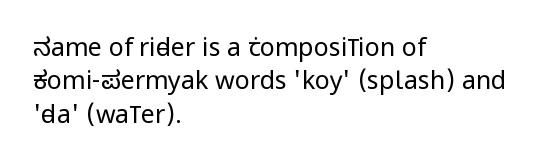
Q: Is the text bold? A: No.
Q: Is the text italic (slanted)? A: No, it is upright.
Q: Is the text underlined? A: No.
Q: How is the paragraph aligned? A: Left-aligned.
Q: Is the spacing between letters normal or unusually wide? A: Normal.
Q: Is the spacing between lines tight, normal or loose? A: Normal.
